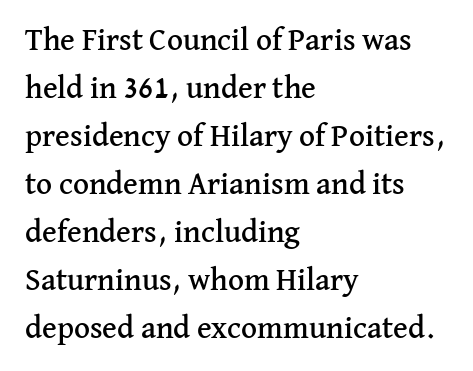
{"serif": "yes", "italic": "no", "width": "normal", "stroke_contrast": "medium", "x_height": "medium", "monospaced": "no", "underline": "no", "align": "left", "line_spacing": "normal", "line_spacing_ratio": 1.55, "letter_spacing": "normal", "letter_spacing_em": 0.0, "glyph_px": 31}
